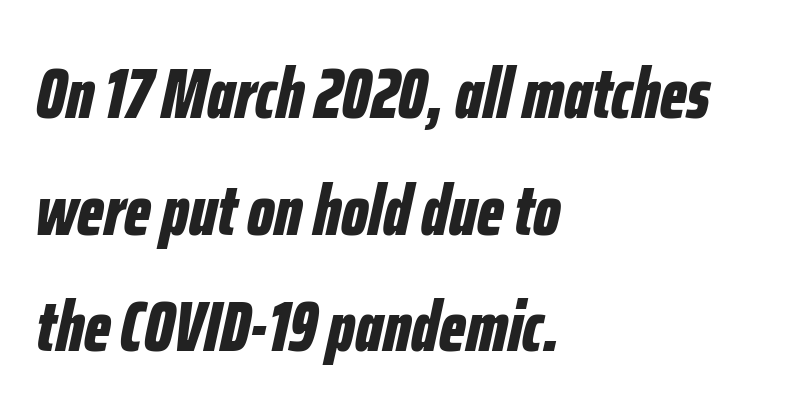
The image shows 72 px bold, condensed type, italic (leaning right); set left-aligned, normal line spacing (1.62x), normal letter spacing, not underlined; low stroke contrast and a medium x-height.
